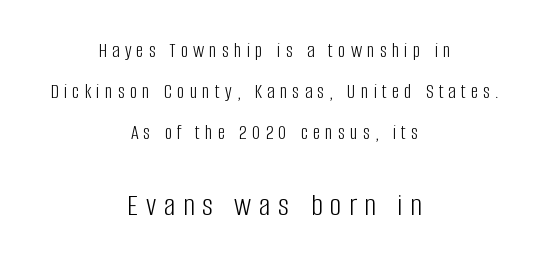
{"serif": "no", "italic": "no", "bold": "no", "weight": "light", "width": "condensed", "stroke_contrast": "low", "x_height": "large", "monospaced": "no", "underline": "no", "align": "center", "line_spacing": "loose", "line_spacing_ratio": 1.95, "letter_spacing": "wide", "letter_spacing_em": 0.24, "larger_block": "second", "size_ratio": 1.52, "glyph_px": 32}
